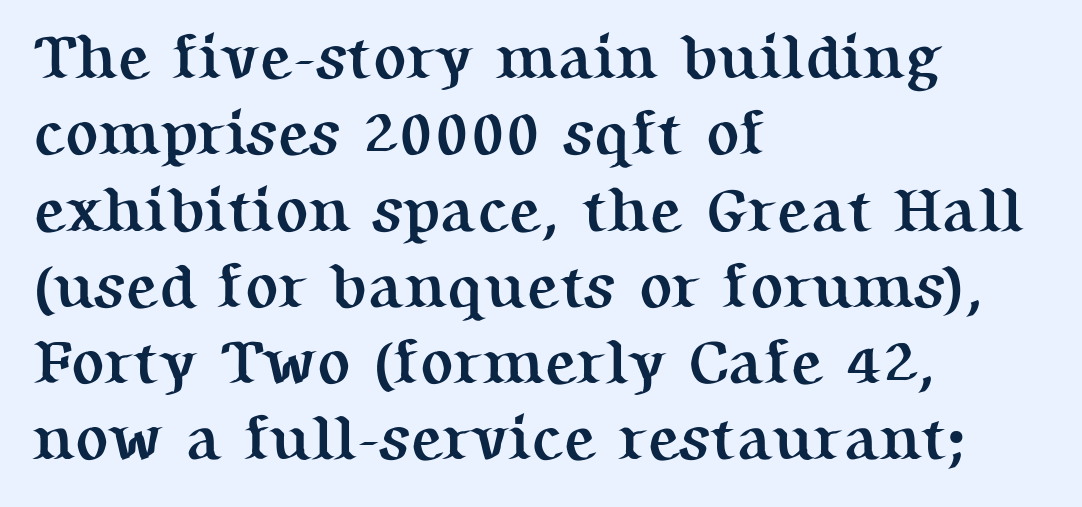
{"serif": "yes", "italic": "no", "bold": "yes", "weight": "semibold", "width": "normal", "stroke_contrast": "medium", "x_height": "medium", "monospaced": "no", "underline": "no", "align": "left", "line_spacing_ratio": 1.23, "letter_spacing": "normal", "letter_spacing_em": 0.0, "glyph_px": 62}
